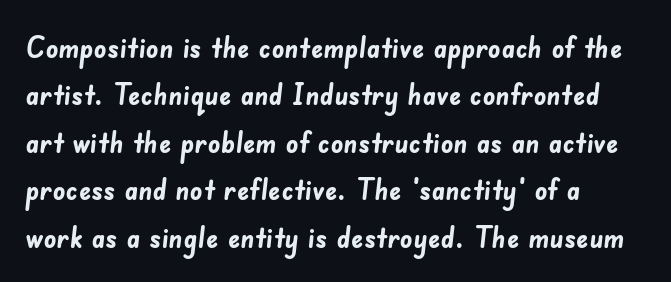
{"serif": "no", "bold": "yes", "weight": "semibold", "width": "normal", "stroke_contrast": "low", "x_height": "small", "monospaced": "no", "underline": "no", "align": "left", "line_spacing": "normal", "line_spacing_ratio": 1.53, "letter_spacing": "normal", "letter_spacing_em": 0.0, "glyph_px": 31}
